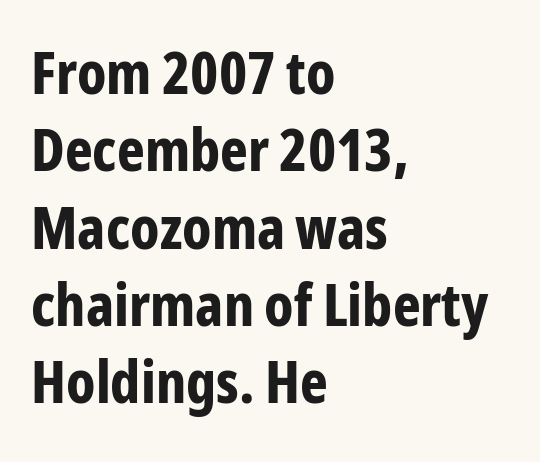
Plenty of ink on the page — the face is bold. Underline: absent. Does extra space separate the letters? No, they use regular spacing. A classic flush-left, rag-right setting is used for this passage. Character widths vary here, with narrow letters taking less room than wide ones. Notice how descenders clear the ascenders below comfortably — that's standard leading.
